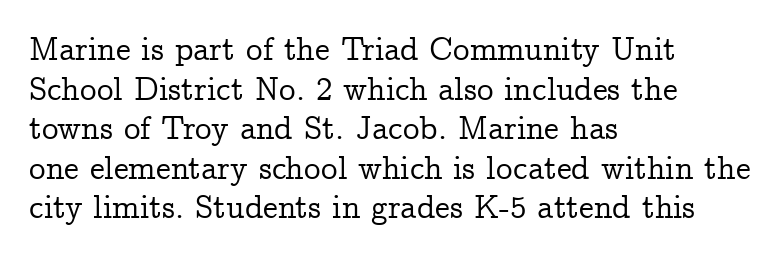
Each line starts at the same left margin while the right side varies. Tracking here is standard; glyphs follow each other at the usual distance. Proportional: the letters do not fall into vertical columns. You can tell it's not italic because the verticals are truly vertical. Serifs: yes, visible at the terminals of the letterforms.
